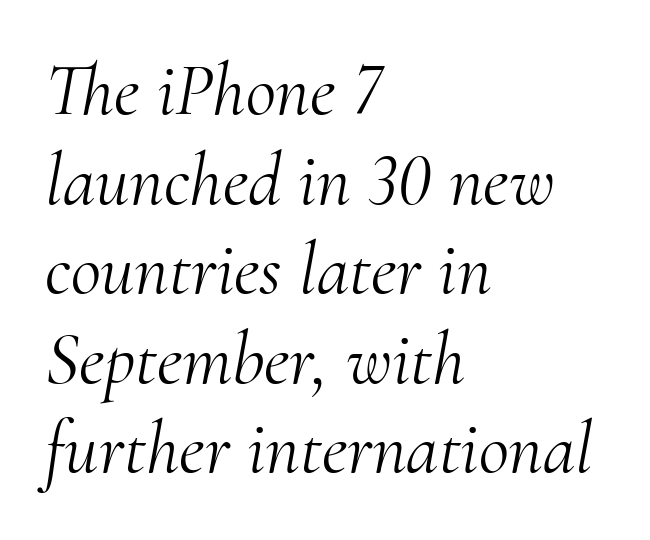
These lines were composed using italics. Nothing heavy about these letters — not bold at all. Underline: absent. The designer went with a serif here, giving each stem small feet. The horizontal fit of the characters is conventional and even.
